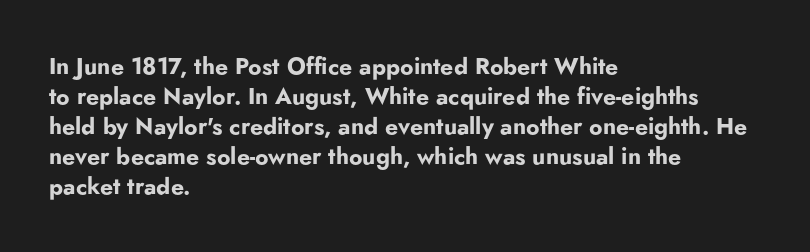
{"italic": "no", "bold": "yes", "underline": "no", "align": "left", "line_spacing": "normal", "line_spacing_ratio": 1.3, "letter_spacing": "normal", "letter_spacing_em": 0.0, "glyph_px": 23}
